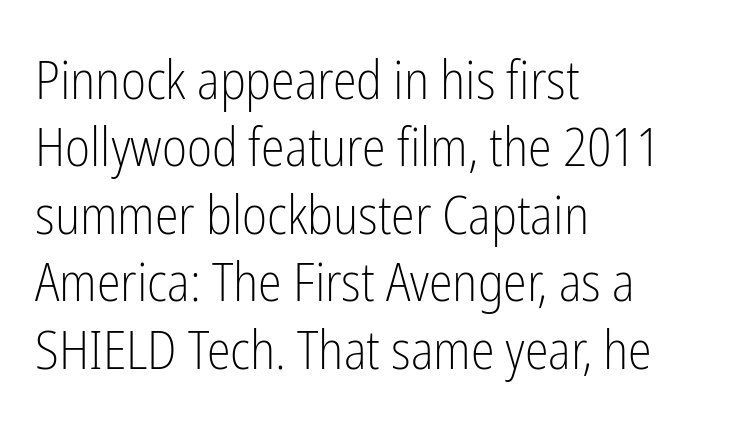
The image shows 54 px light, condensed sans-serif type, upright; set left-aligned, normal line spacing (1.25x), normal letter spacing, not underlined; low stroke contrast and a medium x-height.
